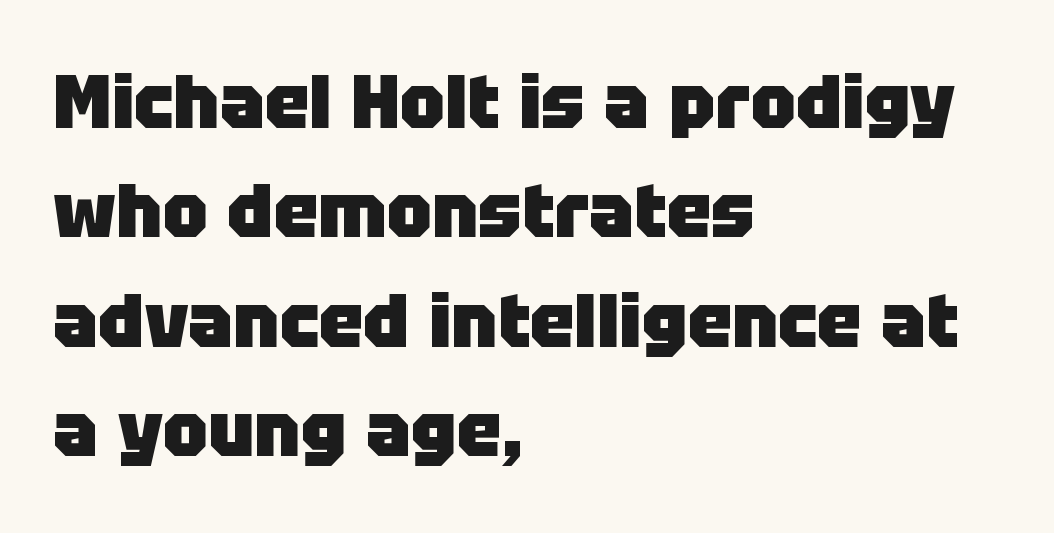
{"serif": "no", "italic": "no", "bold": "yes", "weight": "heavy", "width": "normal", "stroke_contrast": "low", "x_height": "large", "monospaced": "no", "underline": "no", "align": "left", "line_spacing": "normal", "line_spacing_ratio": 1.46, "letter_spacing": "normal", "letter_spacing_em": 0.0, "glyph_px": 75}
